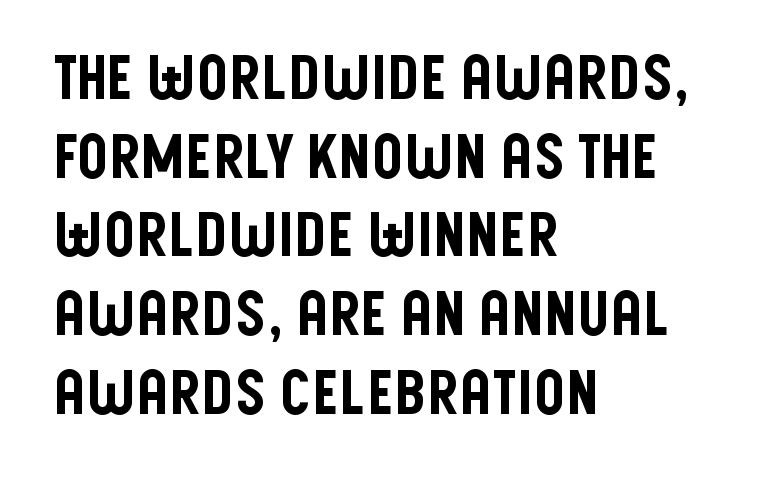
Q: Is the text italic (slanted)? A: No, it is upright.
Q: Is the typeface a serif or a sans-serif typeface? A: Sans-serif.
Q: Is the text underlined? A: No.
Q: How is the paragraph aligned? A: Left-aligned.
Q: Is the spacing between letters normal or unusually wide? A: Normal.
Q: Is the spacing between lines tight, normal or loose? A: Normal.
Q: Width (condensed, normal, or wide)? A: Condensed.
Q: Stroke contrast? A: Low.
Q: x-height? A: Large.
Q: Monospaced? A: No.
